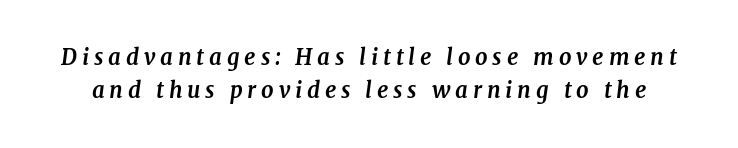
What weight is shown? A full bold with thick strokes. Glyph-to-glyph distance is far greater than everyday printed text. If you measured baseline to baseline, you'd find a middling distance. Clear beneath every line of the passage. Tall strokes in this sample are angled rather than plumb.
